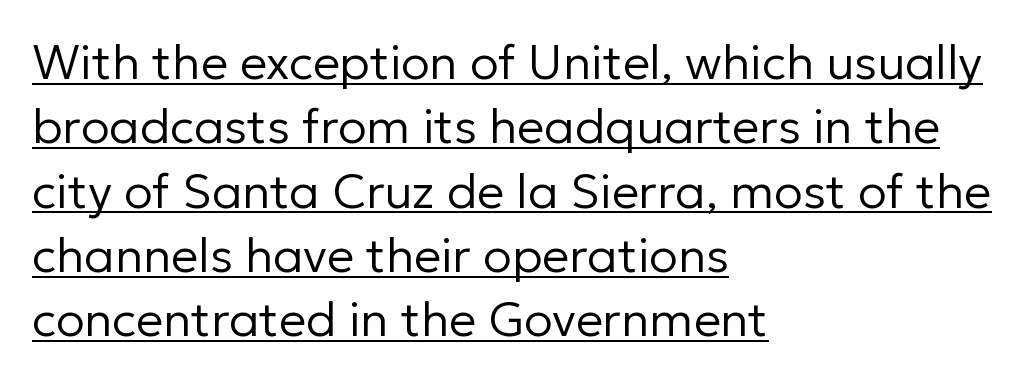
The image shows 48 px regular-weight sans-serif type, upright; set left-aligned, normal line spacing (1.34x), normal letter spacing, underlined; low stroke contrast and a medium x-height.
